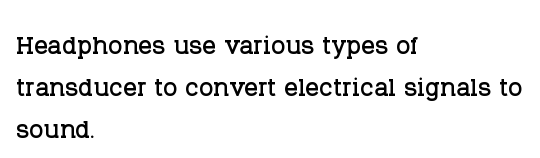
The image shows 34 px serif type, upright; set left-aligned, line spacing 1.23x, normal letter spacing, not underlined; low stroke contrast and a large x-height.
